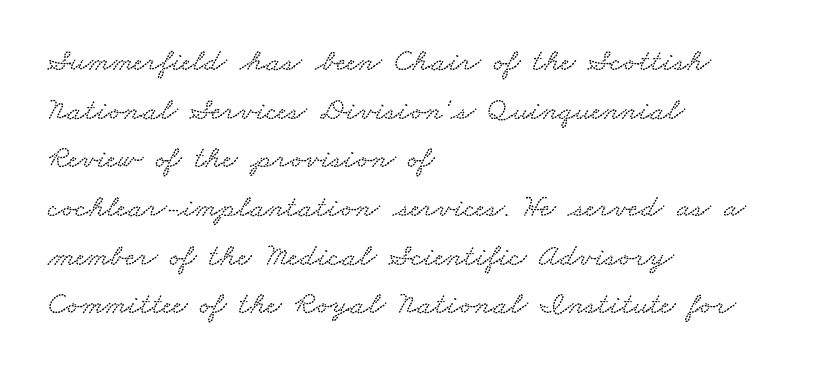
All the whitespace from short lines collects on the right. This block has exactly the height ordinary leading produces. Type without underlining. The face used here is proportionally spaced, like ordinary book or web type. The letters sit at their default tracking, neither squeezed nor spread.
